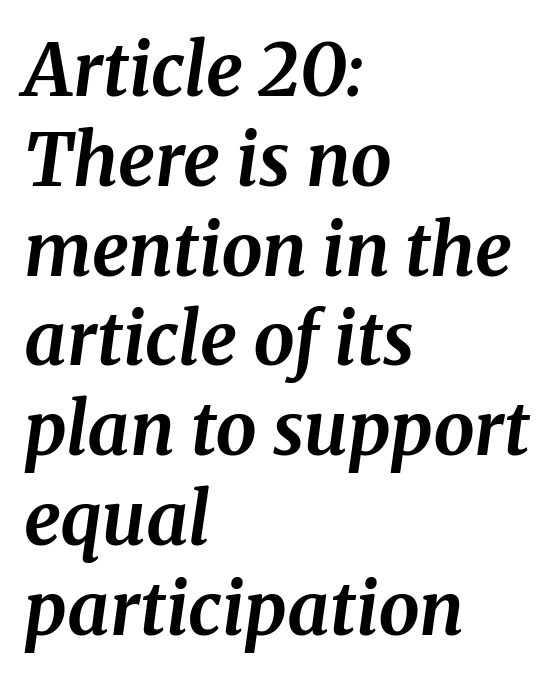
The image shows 73 px bold serif type, italic (leaning right); set left-aligned, line spacing 1.23x, normal letter spacing, not underlined; medium stroke contrast and a medium x-height.
